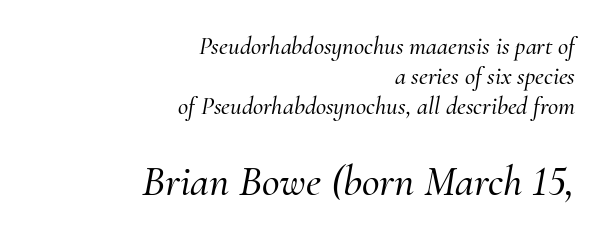
Little horizontal feet cap the strokes, marking this as serif type. Type size steps up from the first block to the second. The font's italic variant was chosen for this text. Note the varied advance widths — an 'i' is clearly narrower than an 'm'.
